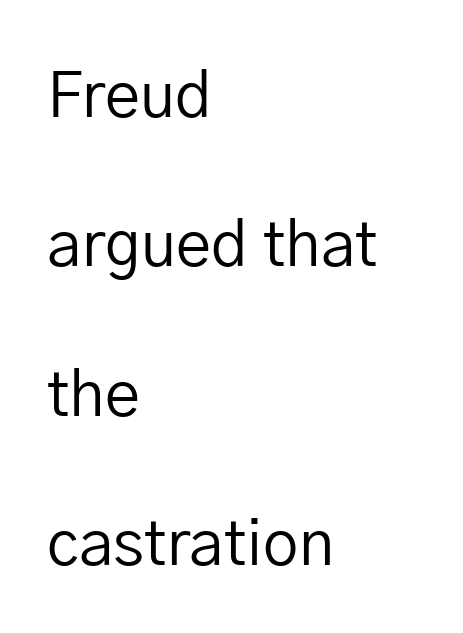
The image shows 63 px regular-weight sans-serif type, upright; set left-aligned, loose line spacing (2.37x), normal letter spacing, not underlined; low stroke contrast and a medium x-height.
